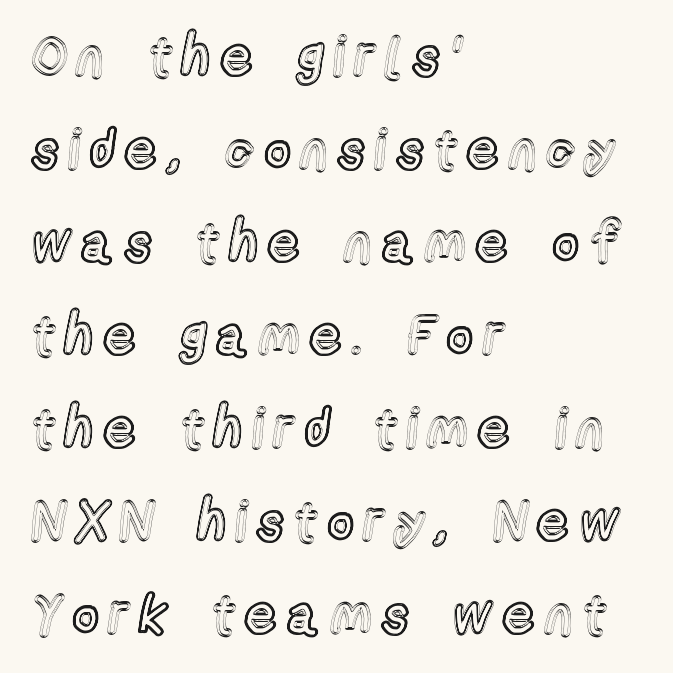
Q: Is the text italic (slanted)? A: Yes.
Q: Is the text underlined? A: No.
Q: How is the paragraph aligned? A: Left-aligned.
Q: Is the spacing between letters normal or unusually wide? A: Unusually wide.
Q: Is the spacing between lines tight, normal or loose? A: Normal.
Q: Width (condensed, normal, or wide)? A: Condensed.
Q: x-height? A: Medium.
Q: Monospaced? A: No.
